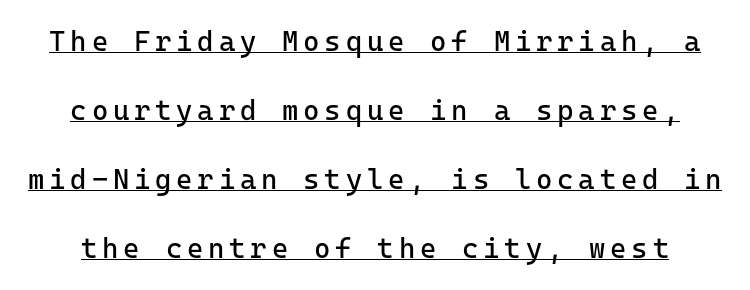
Underline: present. Rows of type keep a wide berth in the vertical direction. The letters carry no serifs — their stems end cleanly without finishing strokes. It's the straight-up-and-down kind of type. The weight tops out at a normal text grade.
